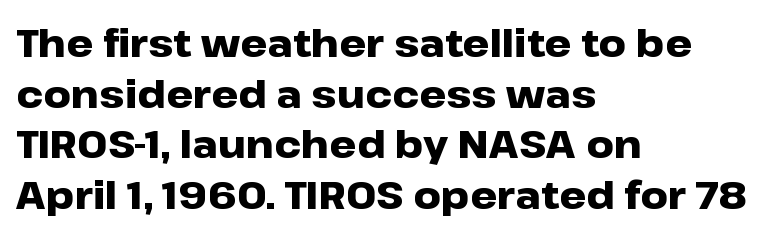
A clean baseline with only descenders dipping below it. What stands out about the letter spacing? Nothing — it is the standard amount. Caption: bold face, heavy strokes. This sample has the flowing, uneven cadence of proportional lettering.
